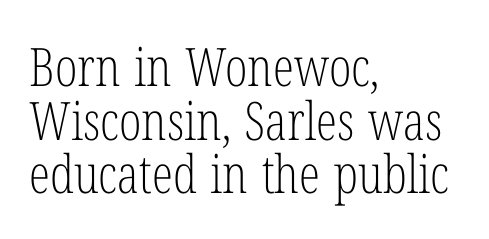
The passage is arranged the way most books set body copy — flush left. The type sits square on the baseline with zero lean. Has an underline been added? It has not. Leading: reduced. Nothing unusual about the tracking: characters are spaced as the font intends.
